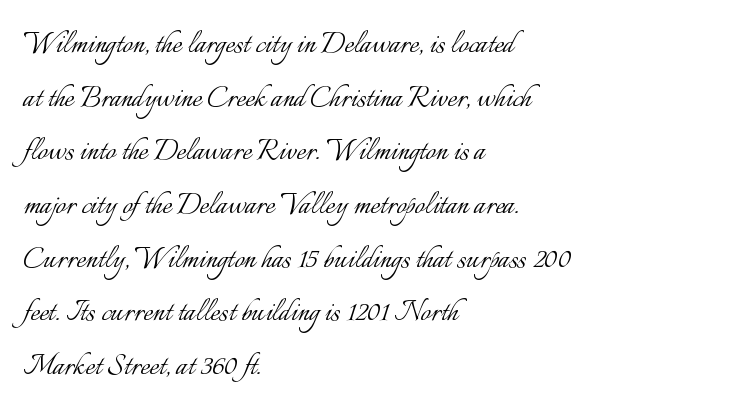
Q: Is the text bold? A: No.
Q: Is the text italic (slanted)? A: Yes.
Q: Is the text underlined? A: No.
Q: How is the paragraph aligned? A: Left-aligned.
Q: Is the spacing between letters normal or unusually wide? A: Normal.
Q: Is the spacing between lines tight, normal or loose? A: Normal.
Q: Width (condensed, normal, or wide)? A: Normal.
Q: Stroke contrast? A: Low.
Q: x-height? A: Small.
Q: Monospaced? A: No.
